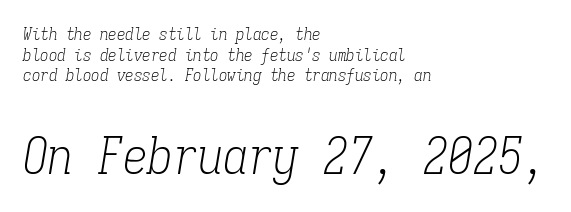
{"serif": "yes", "italic": "yes", "lean": "right", "slant_degrees": 9, "bold": "no", "weight": "light", "width": "condensed", "stroke_contrast": "low", "x_height": "medium", "monospaced": "yes", "underline": "no", "align": "left", "line_spacing_ratio": 1.21, "letter_spacing": "normal", "letter_spacing_em": 0.0, "larger_block": "second", "size_ratio": 2.94, "glyph_px": 50}
